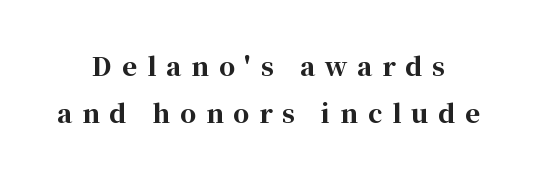
{"italic": "no", "bold": "yes", "underline": "no", "align": "center", "line_spacing_ratio": 1.88, "letter_spacing": "wide", "letter_spacing_em": 0.4, "glyph_px": 25}
